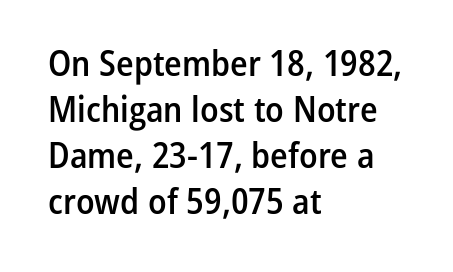
Q: Is the text bold? A: Semi-bold.
Q: Is the text italic (slanted)? A: No, it is upright.
Q: Is the typeface a serif or a sans-serif typeface? A: Sans-serif.
Q: Is the text underlined? A: No.
Q: How is the paragraph aligned? A: Left-aligned.
Q: Is the spacing between letters normal or unusually wide? A: Normal.
Q: Is the spacing between lines tight, normal or loose? A: Normal.
Q: Width (condensed, normal, or wide)? A: Condensed.
Q: Stroke contrast? A: Low.
Q: x-height? A: Medium.
Q: Monospaced? A: No.
